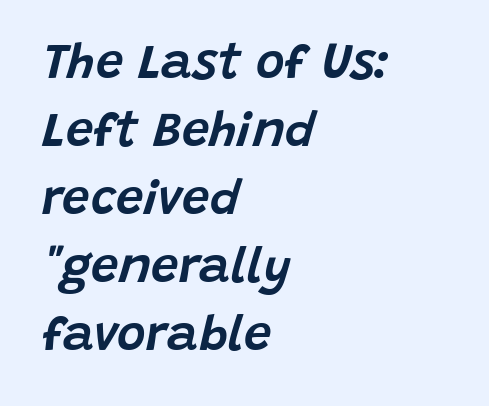
Q: Is the text italic (slanted)? A: Yes, it leans right by about 15 degrees.
Q: Is the text underlined? A: No.
Q: How is the paragraph aligned? A: Left-aligned.
Q: Is the spacing between letters normal or unusually wide? A: Normal.
Q: Is the spacing between lines tight, normal or loose? A: Normal.
Q: Width (condensed, normal, or wide)? A: Normal.
Q: Stroke contrast? A: Low.
Q: x-height? A: Large.
Q: Monospaced? A: No.
